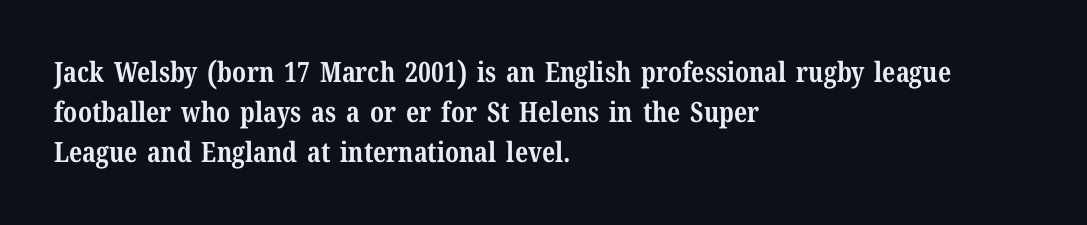
{"serif": "yes", "italic": "no", "bold": "yes", "weight": "bold", "width": "normal", "stroke_contrast": "medium", "x_height": "medium", "monospaced": "no", "underline": "no", "align": "left", "line_spacing": "normal", "line_spacing_ratio": 1.42, "letter_spacing": "normal", "letter_spacing_em": 0.0, "glyph_px": 28}
